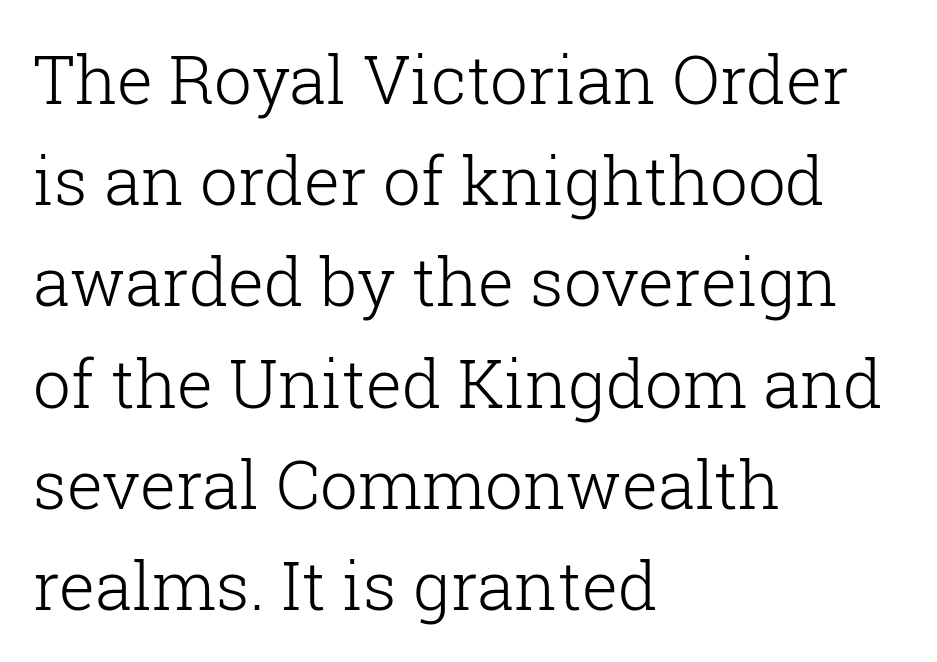
Q: Is the text bold? A: No.
Q: Is the text italic (slanted)? A: No, it is upright.
Q: Is the typeface a serif or a sans-serif typeface? A: Serif.
Q: Is the text underlined? A: No.
Q: How is the paragraph aligned? A: Left-aligned.
Q: Is the spacing between letters normal or unusually wide? A: Normal.
Q: Is the spacing between lines tight, normal or loose? A: Normal.
Q: Width (condensed, normal, or wide)? A: Normal.
Q: Stroke contrast? A: Low.
Q: x-height? A: Medium.
Q: Monospaced? A: No.
